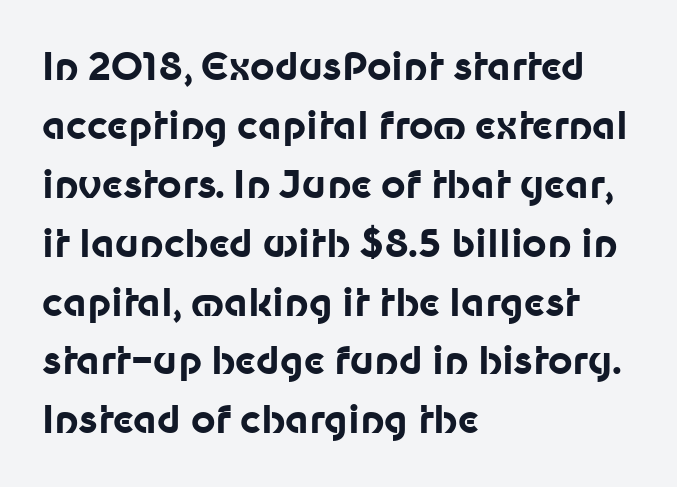
The image shows 38 px bold sans-serif type, upright; set left-aligned, normal line spacing (1.55x), normal letter spacing, not underlined; low stroke contrast and a medium x-height.
